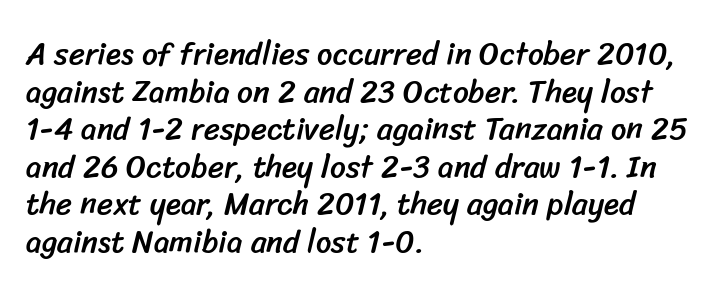
Q: Is the typeface a serif or a sans-serif typeface? A: Sans-serif.
Q: Is the text underlined? A: No.
Q: How is the paragraph aligned? A: Left-aligned.
Q: Is the spacing between letters normal or unusually wide? A: Normal.
Q: Width (condensed, normal, or wide)? A: Normal.
Q: Stroke contrast? A: Low.
Q: x-height? A: Medium.
Q: Monospaced? A: No.
